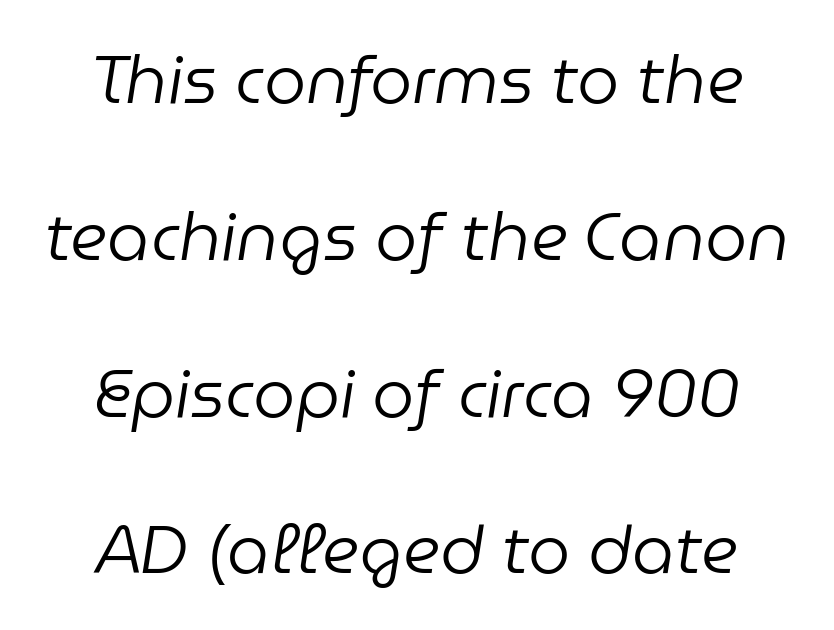
Q: Is the text bold? A: No.
Q: Is the text italic (slanted)? A: Yes, it leans right by about 9 degrees.
Q: Is the text underlined? A: No.
Q: How is the paragraph aligned? A: Centered.
Q: Is the spacing between letters normal or unusually wide? A: Normal.
Q: Is the spacing between lines tight, normal or loose? A: Loose.
Q: Width (condensed, normal, or wide)? A: Normal.
Q: Stroke contrast? A: Low.
Q: x-height? A: Medium.
Q: Monospaced? A: No.
